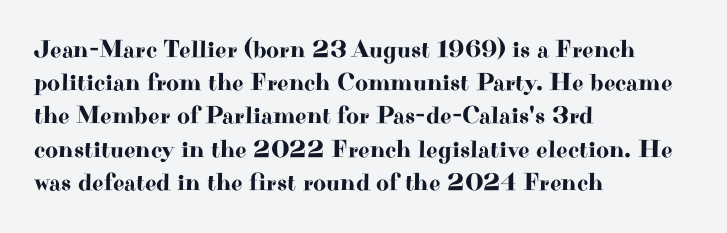
Students, observe: this is what conventionally led text looks like. Look at the tracking — it's just the regular setting, nothing added. The paragraph has a hard left edge and a soft right edge. Check under the words: just untouched page. The lettering holds an erect, upright posture throughout.
